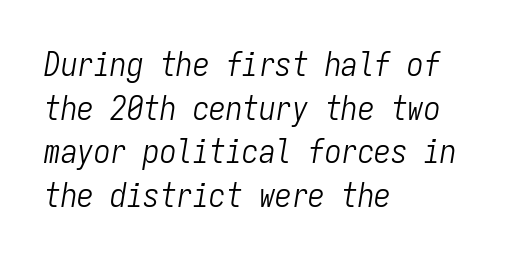
{"italic": "yes", "lean": "right", "slant_degrees": 9, "bold": "no", "weight": "light", "width": "condensed", "stroke_contrast": "low", "x_height": "medium", "monospaced": "yes", "underline": "no", "align": "left", "line_spacing": "normal", "line_spacing_ratio": 1.32, "letter_spacing": "normal", "letter_spacing_em": 0.0, "glyph_px": 33}
